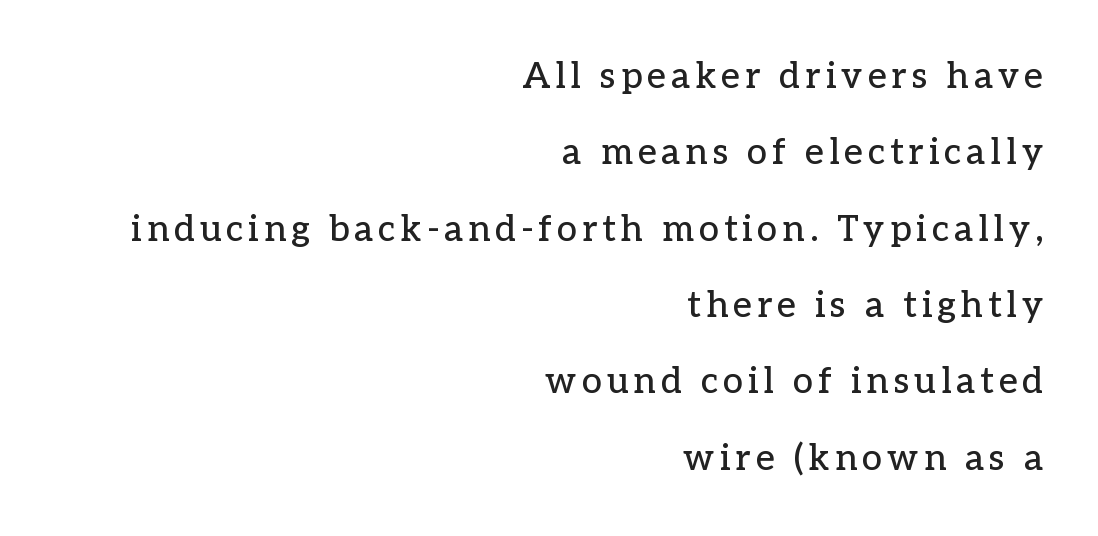
Is this a fixed-width face? No — the glyphs have proportional, varying widths. The type family on display is of the serif kind. Check the space under the baseline: it is left empty. Is the block centered? No — it sits flush against the right margin.
